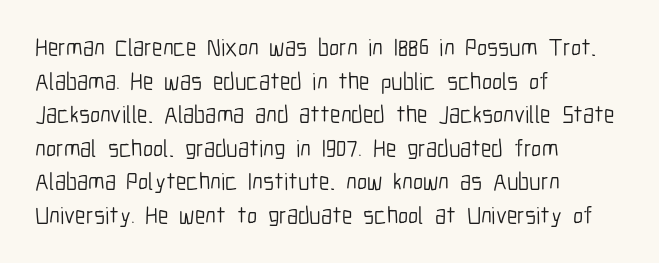
Q: Is the text bold? A: No.
Q: Is the text italic (slanted)? A: No, it is upright.
Q: Is the text underlined? A: No.
Q: How is the paragraph aligned? A: Left-aligned.
Q: Is the spacing between letters normal or unusually wide? A: Normal.
Q: Is the spacing between lines tight, normal or loose? A: Normal.
